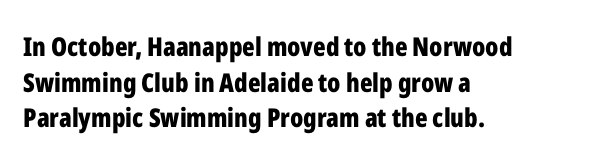
Descenders are the only things crossing below the line. Weight: bold. The tracking reads as untouched default to a designer's eye. A typesetter would mark this as roman, not italic.
